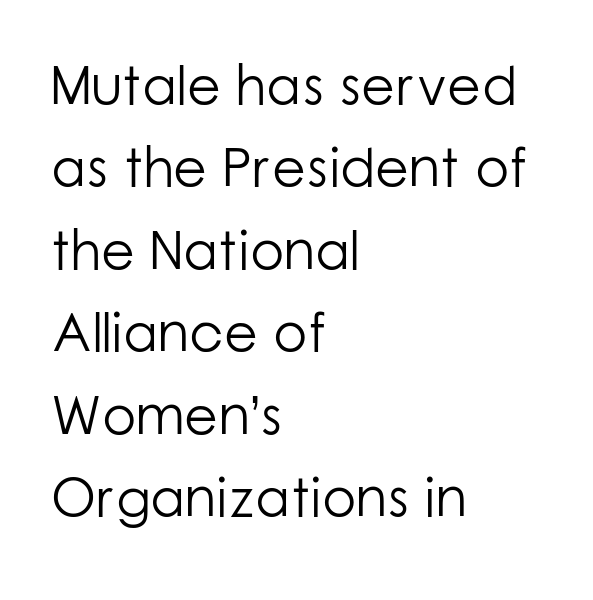
The image shows 55 px light sans-serif type, upright; set left-aligned, normal line spacing (1.5x), normal letter spacing, not underlined; low stroke contrast and a medium x-height.
